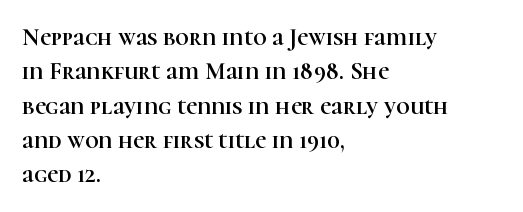
The image shows 24 px text type, upright; set left-aligned, normal line spacing (1.43x), normal letter spacing, not underlined.
